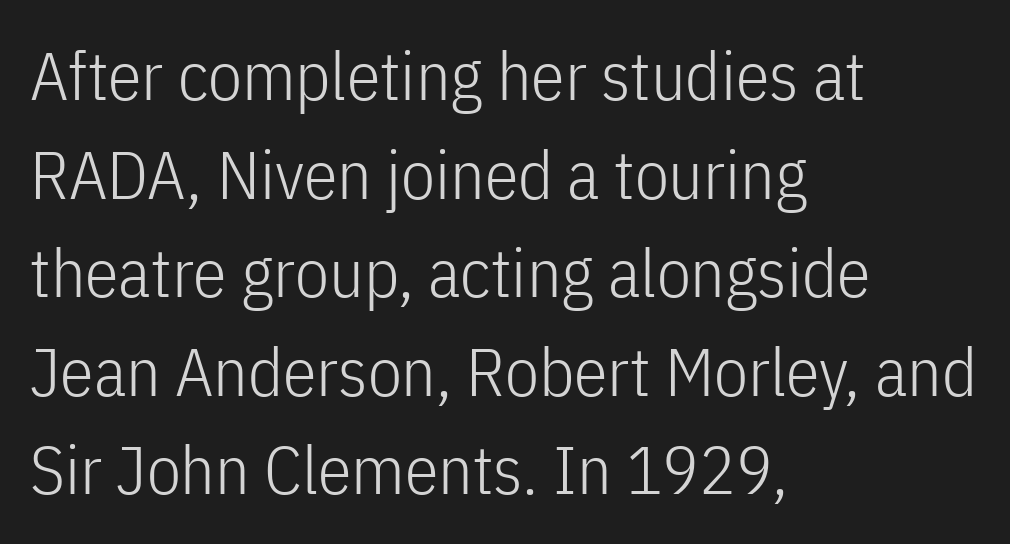
Q: Is the text bold? A: No.
Q: Is the text italic (slanted)? A: No, it is upright.
Q: Is the typeface a serif or a sans-serif typeface? A: Sans-serif.
Q: Is the text underlined? A: No.
Q: How is the paragraph aligned? A: Left-aligned.
Q: Is the spacing between letters normal or unusually wide? A: Normal.
Q: Is the spacing between lines tight, normal or loose? A: Normal.
Q: Width (condensed, normal, or wide)? A: Condensed.
Q: Stroke contrast? A: Low.
Q: x-height? A: Medium.
Q: Monospaced? A: No.
